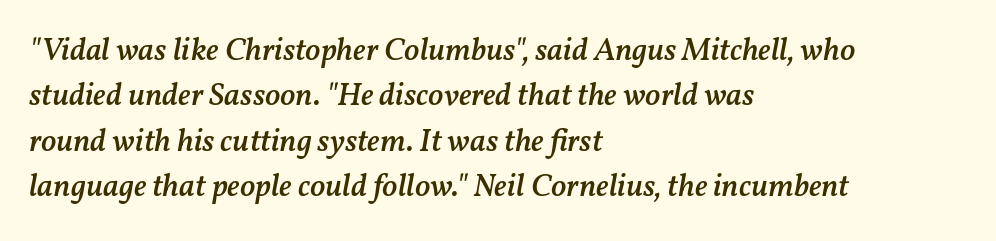
{"italic": "yes", "lean": "right", "slant_degrees": 11, "bold": "semi", "weight": "semibold", "width": "normal", "stroke_contrast": "medium", "x_height": "medium", "monospaced": "no", "underline": "no", "align": "left", "line_spacing": "normal", "line_spacing_ratio": 1.42, "letter_spacing": "normal", "letter_spacing_em": 0.0, "glyph_px": 32}
